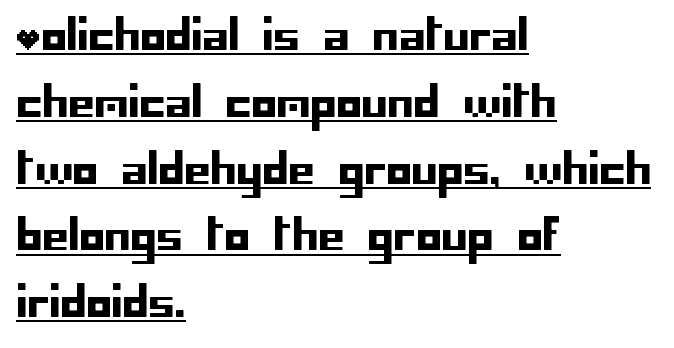
The image shows 42 px sans-serif type, upright; set left-aligned, normal line spacing (1.59x), normal letter spacing, underlined; low stroke contrast and a large x-height.
